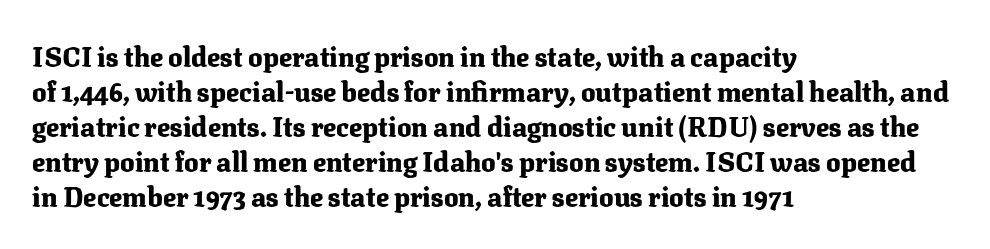
Is there much room between lines? A standard amount, neither cramped nor airy. Emphasis by weight is at full strength: bold. Each word holds together tightly as a unit, with standard inter-letter gaps. Rule under the text: the space is simply empty. Style check: upright. Does the copy run flush right? No — it runs flush left.
